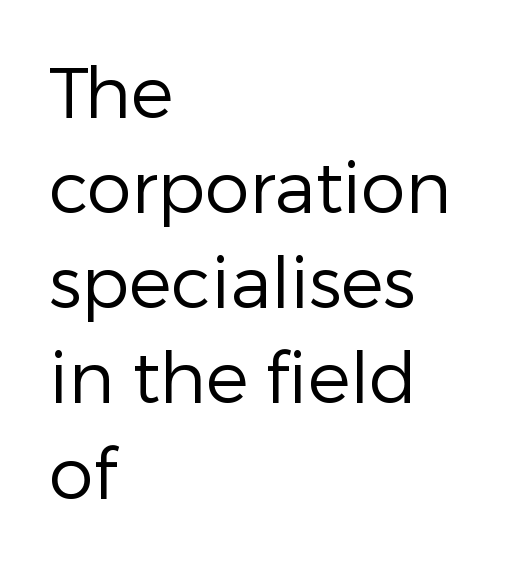
The image shows 71 px regular-weight sans-serif type, upright; set left-aligned, normal line spacing (1.34x), normal letter spacing, not underlined; low stroke contrast and a medium x-height.
